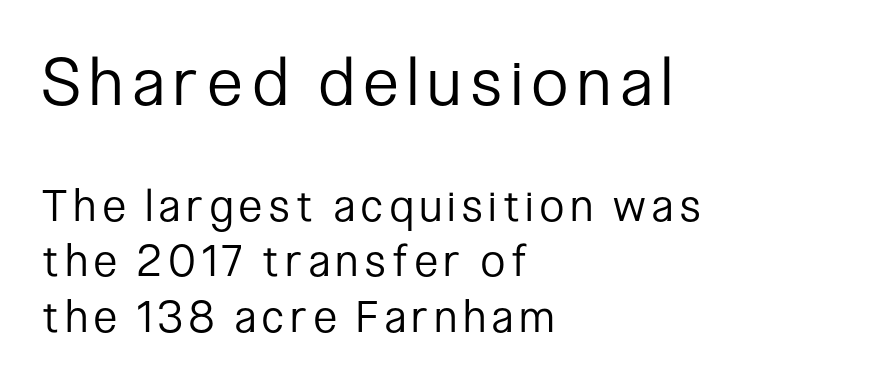
{"serif": "no", "italic": "no", "bold": "no", "weight": "regular", "width": "condensed", "stroke_contrast": "low", "x_height": "medium", "monospaced": "no", "underline": "no", "align": "left", "line_spacing": "normal", "line_spacing_ratio": 1.27, "larger_block": "first", "size_ratio": 1.5, "glyph_px": 66}
